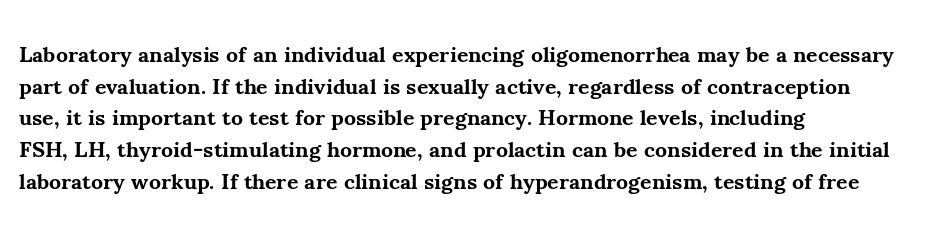
Beneath every word, the page is bare. Successive baselines arrive at the customary interval. It's the straight-up-and-down kind of type. Which margin do the lines hug? The left one — the right edge is uneven. Thick stems and heavy bowls — unmistakably bold.
